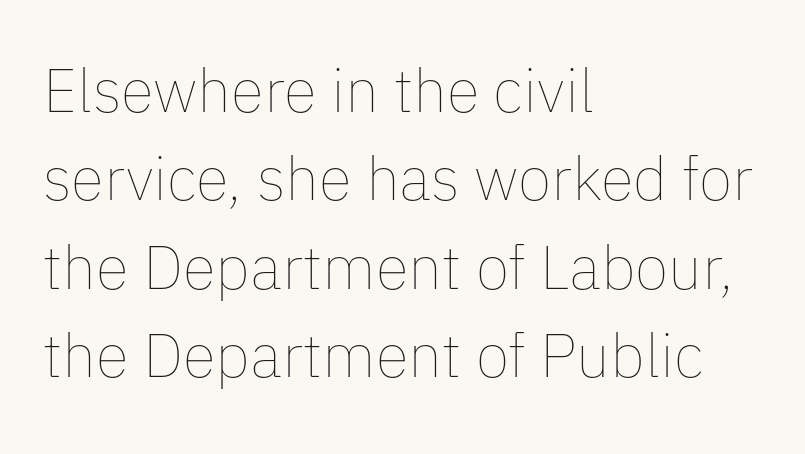
A clean baseline with only descenders dipping below it. Notice how descenders clear the ascenders below comfortably — that's standard leading. The typesetter chose a ragged-right arrangement here. The strokes are not fattened; the text isn't bold. You could not count columns in this text — the font is proportionally spaced. Posture: straight, roman, zero tilt.
